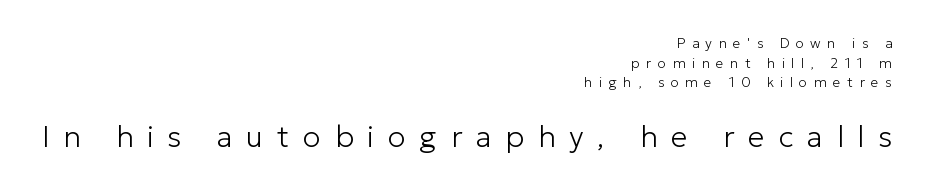
Line ends are locked; line starts wander. Ink coverage per letter is moderate at most. The type family on display is of the sans-serif kind. Bigger letters appear in the bottom chunk; the top chunk is reduced.
